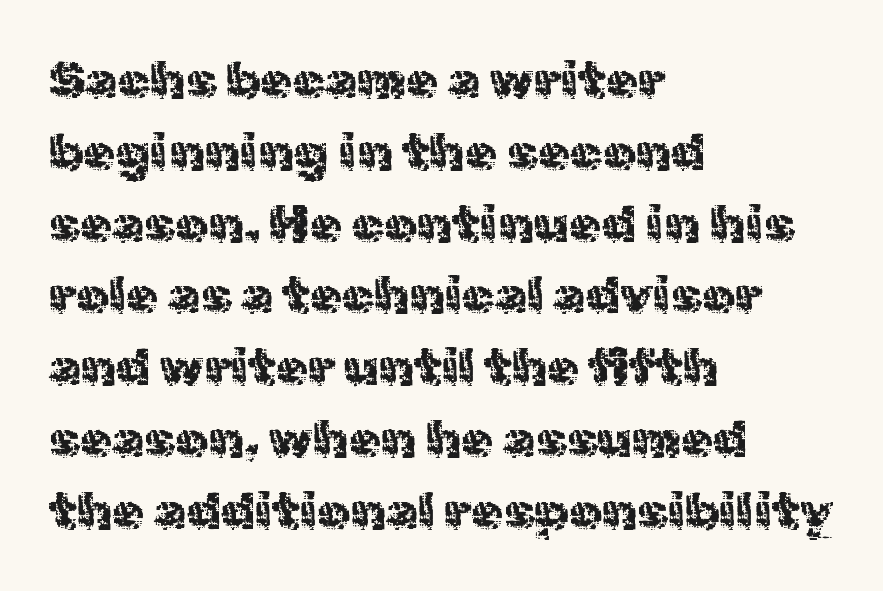
Q: Is the text bold? A: No.
Q: Is the text italic (slanted)? A: No, it is upright.
Q: Is the typeface a serif or a sans-serif typeface? A: Sans-serif.
Q: Is the text underlined? A: No.
Q: How is the paragraph aligned? A: Left-aligned.
Q: Is the spacing between letters normal or unusually wide? A: Normal.
Q: Is the spacing between lines tight, normal or loose? A: Normal.
Q: Width (condensed, normal, or wide)? A: Normal.
Q: x-height? A: Medium.
Q: Monospaced? A: No.
